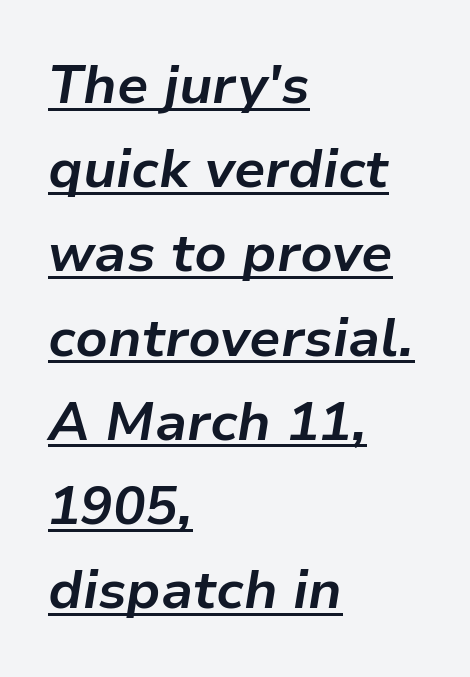
Think of a printed novel: that variable character pitch is what you see here. Is there much room between lines? A standard amount, neither cramped nor airy. The letters are slanted; this is an italic face. Pretty heavy lettering here — definitely bold.
